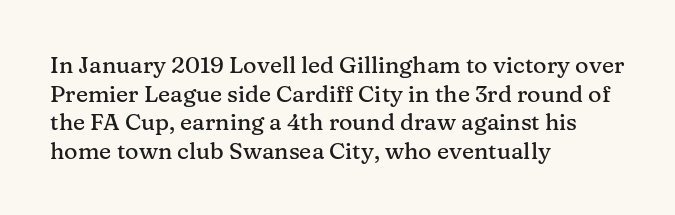
The image shows 23 px text type, upright; set left-aligned, line spacing 1.24x, normal letter spacing, not underlined.
